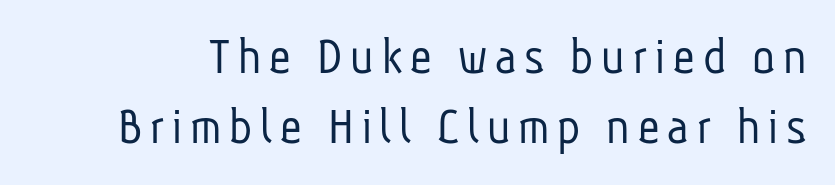
{"serif": "no", "bold": "no", "weight": "light", "width": "condensed", "stroke_contrast": "low", "x_height": "medium", "monospaced": "no", "underline": "no", "line_spacing": "normal", "line_spacing_ratio": 1.33, "glyph_px": 53}
